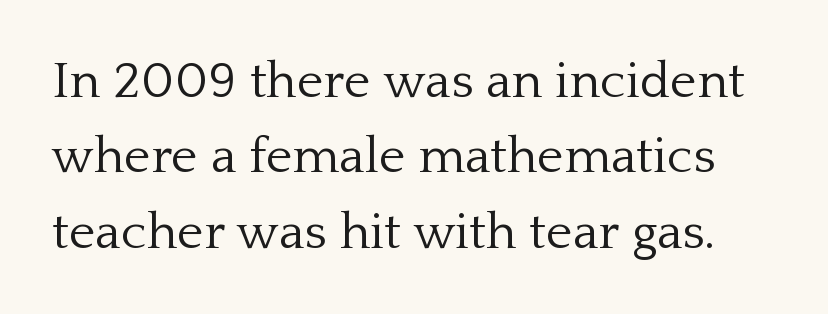
Unlike a clean sans, this face finishes its strokes with serifs. Stroke mass is kept to a normal reading level or below. Posture: straight, roman, zero tilt. Each row of text sits above clean, open space. Each new line begins a customary step beneath the previous one.
